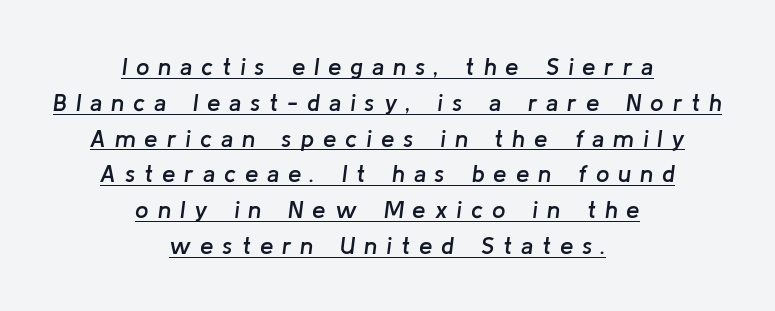
{"italic": "yes", "lean": "right", "slant_degrees": 8, "bold": "semi", "underline": "yes", "align": "center", "line_spacing": "normal", "line_spacing_ratio": 1.49, "letter_spacing": "wide", "letter_spacing_em": 0.37, "glyph_px": 24}
